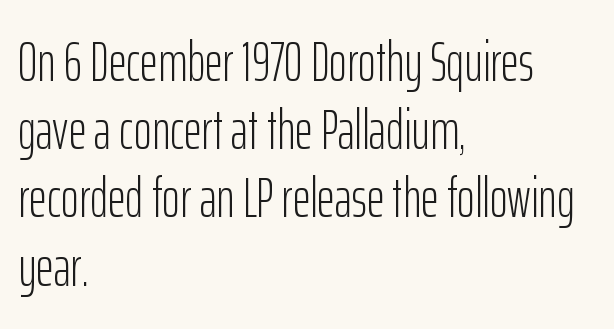
{"serif": "no", "italic": "no", "bold": "no", "weight": "light", "width": "condensed", "stroke_contrast": "low", "x_height": "medium", "monospaced": "no", "underline": "no", "align": "left", "line_spacing_ratio": 1.24, "letter_spacing": "normal", "letter_spacing_em": 0.0, "glyph_px": 55}
